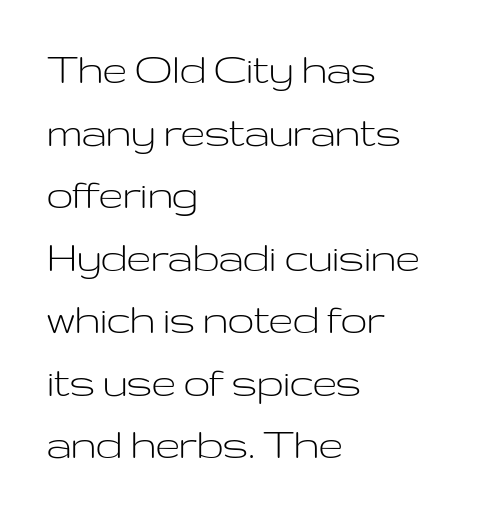
Q: Is the text bold? A: No.
Q: Is the text italic (slanted)? A: No, it is upright.
Q: Is the typeface a serif or a sans-serif typeface? A: Sans-serif.
Q: Is the text underlined? A: No.
Q: How is the paragraph aligned? A: Left-aligned.
Q: Is the spacing between letters normal or unusually wide? A: Normal.
Q: Is the spacing between lines tight, normal or loose? A: Normal.
Q: Width (condensed, normal, or wide)? A: Wide.
Q: Stroke contrast? A: Low.
Q: x-height? A: Medium.
Q: Monospaced? A: No.
